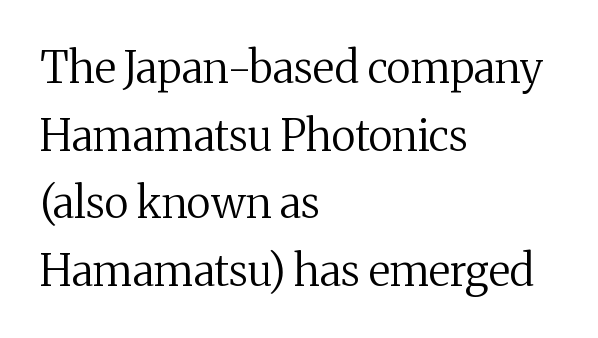
{"serif": "yes", "italic": "no", "bold": "no", "weight": "regular", "width": "normal", "stroke_contrast": "medium", "x_height": "medium", "monospaced": "no", "underline": "no", "align": "left", "line_spacing": "normal", "line_spacing_ratio": 1.57, "letter_spacing": "normal", "letter_spacing_em": 0.0, "glyph_px": 43}
